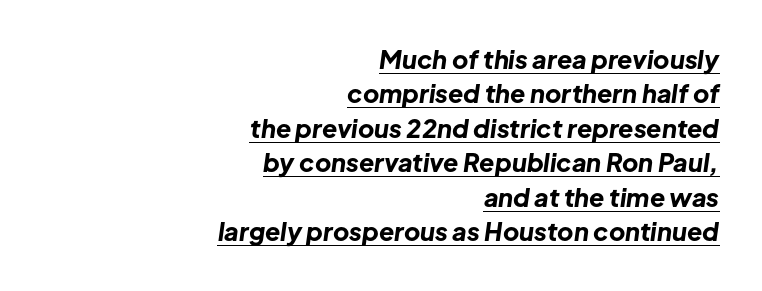
{"italic": "yes", "lean": "right", "slant_degrees": 8, "bold": "yes", "underline": "yes", "align": "right", "line_spacing": "normal", "line_spacing_ratio": 1.38, "letter_spacing": "normal", "letter_spacing_em": 0.0, "glyph_px": 25}
